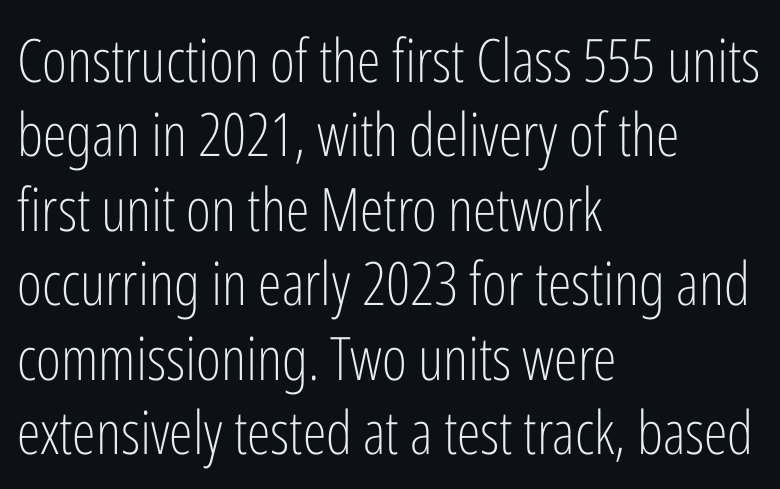
{"serif": "no", "italic": "no", "bold": "no", "weight": "light", "width": "condensed", "stroke_contrast": "low", "x_height": "medium", "monospaced": "no", "underline": "no", "align": "left", "line_spacing_ratio": 1.24, "letter_spacing": "normal", "letter_spacing_em": 0.0, "glyph_px": 60}
